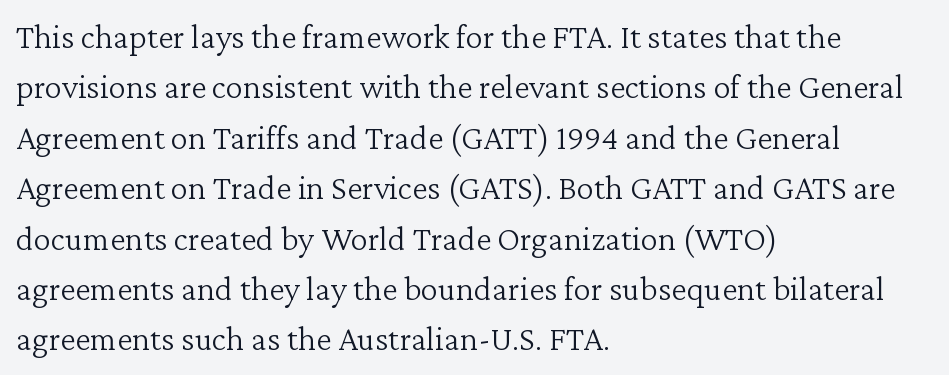
Check under the words: just untouched page. Leftover space on each line is placed entirely after the last word. Tracking here is standard; glyphs follow each other at the usual distance. A typesetter would mark this as roman, not italic. Note the varied advance widths — an 'i' is clearly narrower than an 'm'.
